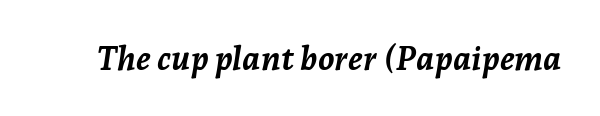
{"italic": "yes", "lean": "right", "slant_degrees": 7, "bold": "yes", "weight": "semibold", "width": "normal", "stroke_contrast": "low", "x_height": "medium", "monospaced": "no", "underline": "no", "letter_spacing": "normal", "letter_spacing_em": 0.0, "glyph_px": 33}
